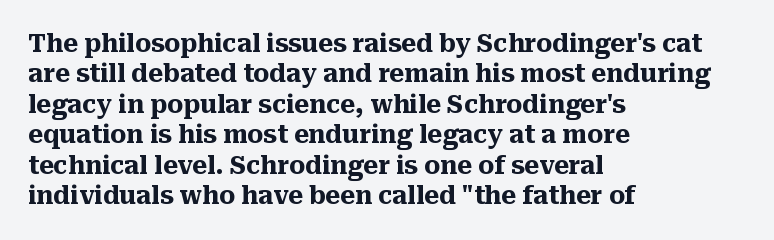
{"italic": "no", "bold": "yes", "underline": "no", "align": "left", "line_spacing_ratio": 1.22, "letter_spacing": "normal", "letter_spacing_em": 0.0, "glyph_px": 25}
